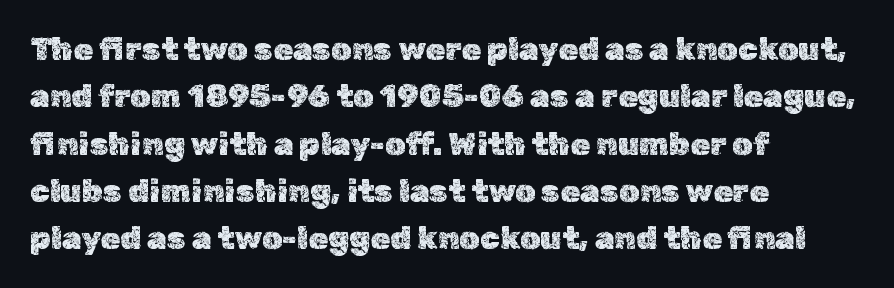
{"italic": "no", "width": "normal", "x_height": "medium", "monospaced": "no", "underline": "no", "align": "left", "line_spacing": "normal", "line_spacing_ratio": 1.48, "letter_spacing": "normal", "letter_spacing_em": 0.0, "glyph_px": 32}
